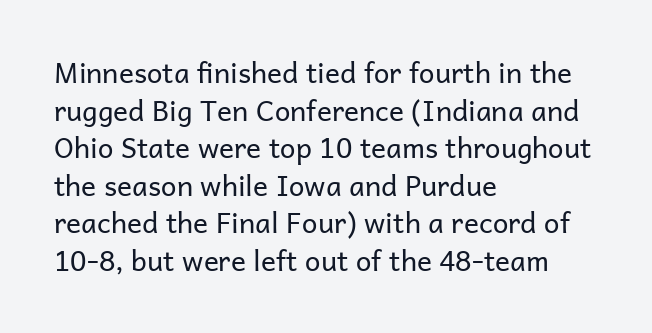
{"serif": "no", "italic": "no", "bold": "no", "weight": "regular", "width": "normal", "stroke_contrast": "low", "x_height": "medium", "monospaced": "no", "underline": "no", "align": "left", "line_spacing": "normal", "line_spacing_ratio": 1.34, "letter_spacing": "normal", "letter_spacing_em": 0.0, "glyph_px": 28}
